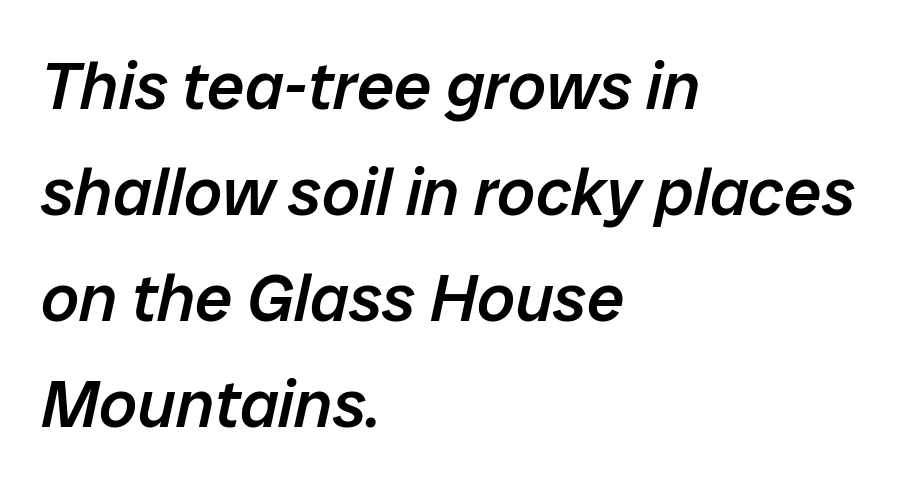
The image shows 67 px semibold type, italic (leaning right); set left-aligned, normal line spacing (1.58x), normal letter spacing, not underlined; low stroke contrast and a medium x-height.
